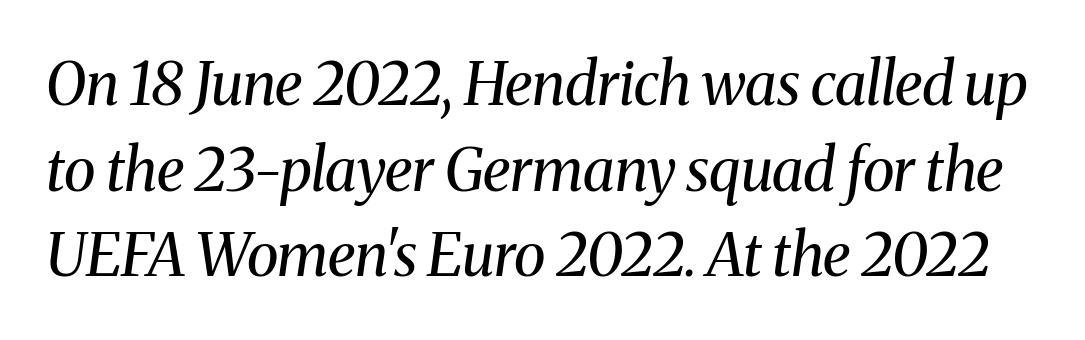
Q: Is the text bold? A: No.
Q: Is the text italic (slanted)? A: Yes, it leans right by about 8 degrees.
Q: Is the typeface a serif or a sans-serif typeface? A: Serif.
Q: Is the text underlined? A: No.
Q: Is the spacing between letters normal or unusually wide? A: Normal.
Q: Is the spacing between lines tight, normal or loose? A: Normal.
Q: Width (condensed, normal, or wide)? A: Normal.
Q: Stroke contrast? A: Medium.
Q: x-height? A: Medium.
Q: Monospaced? A: No.
